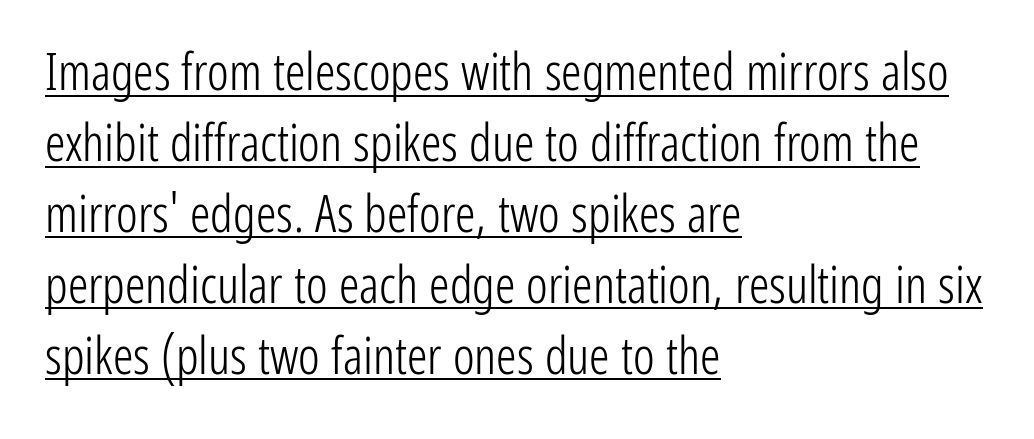
{"serif": "no", "italic": "no", "bold": "no", "weight": "light", "width": "condensed", "stroke_contrast": "low", "x_height": "medium", "monospaced": "no", "underline": "yes", "align": "left", "line_spacing": "normal", "line_spacing_ratio": 1.39, "letter_spacing": "normal", "letter_spacing_em": 0.0, "glyph_px": 51}
